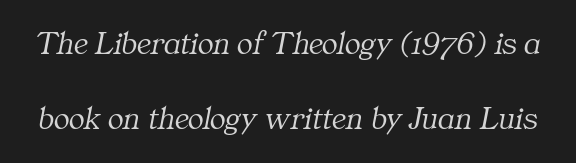
{"serif": "yes", "italic": "yes", "lean": "right", "slant_degrees": 11, "bold": "no", "weight": "light", "width": "normal", "stroke_contrast": "medium", "x_height": "medium", "monospaced": "no", "underline": "no", "line_spacing": "loose", "line_spacing_ratio": 2.28, "letter_spacing": "normal", "letter_spacing_em": 0.0, "glyph_px": 33}
